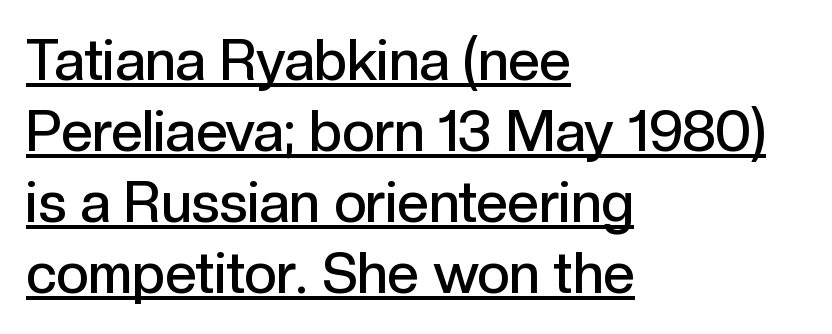
The image shows 56 px semibold sans-serif type, upright; set left-aligned, normal line spacing (1.27x), normal letter spacing, underlined; a medium x-height.
